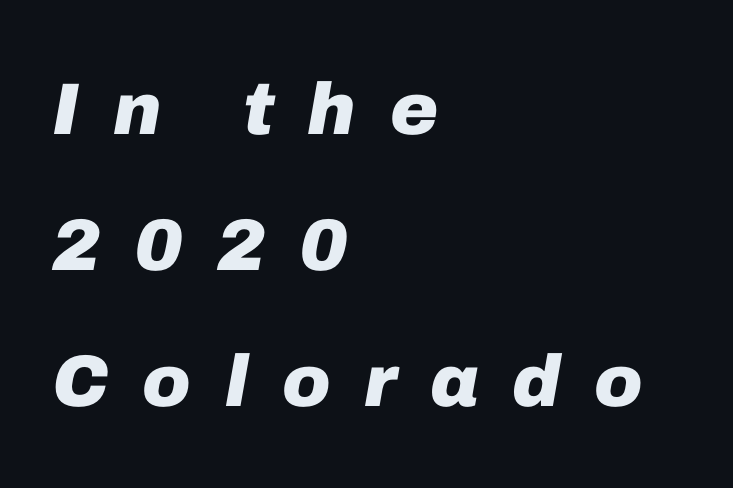
{"italic": "yes", "lean": "right", "slant_degrees": 10, "bold": "yes", "weight": "heavy", "width": "normal", "stroke_contrast": "low", "x_height": "medium", "monospaced": "no", "underline": "no", "align": "left", "line_spacing_ratio": 1.86, "letter_spacing": "wide", "letter_spacing_em": 0.46, "glyph_px": 73}
